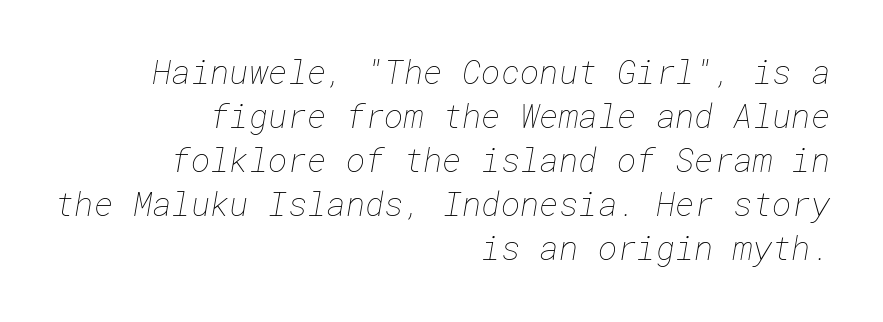
The image shows 33 px thin type; set right-aligned, normal line spacing (1.33x), normal letter spacing, not underlined; low stroke contrast and a medium x-height.
